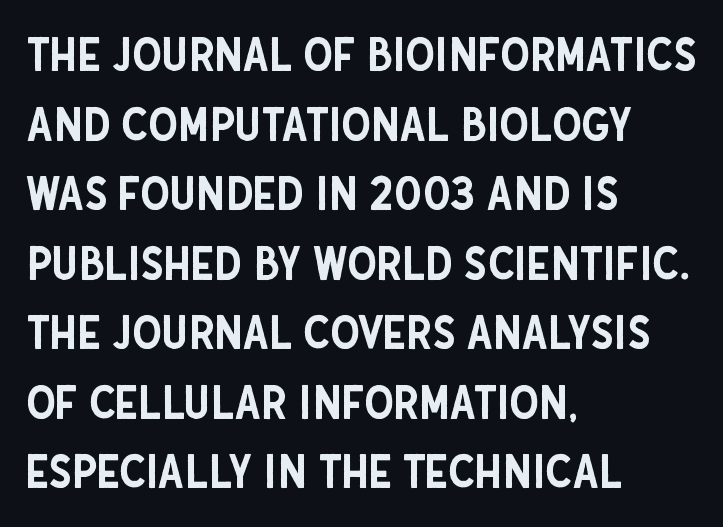
Q: Is the text italic (slanted)? A: No, it is upright.
Q: Is the typeface a serif or a sans-serif typeface? A: Sans-serif.
Q: Is the text underlined? A: No.
Q: How is the paragraph aligned? A: Left-aligned.
Q: Is the spacing between letters normal or unusually wide? A: Normal.
Q: Is the spacing between lines tight, normal or loose? A: Normal.
Q: Width (condensed, normal, or wide)? A: Condensed.
Q: Stroke contrast? A: Low.
Q: x-height? A: Large.
Q: Monospaced? A: No.
